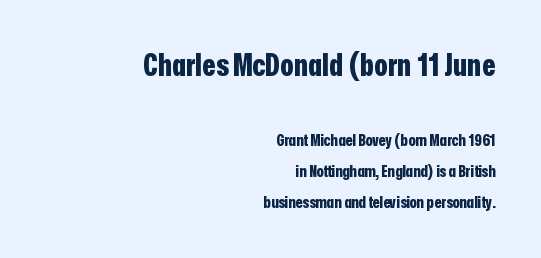
{"serif": "no", "italic": "no", "bold": "yes", "weight": "bold", "width": "condensed", "stroke_contrast": "low", "x_height": "medium", "monospaced": "no", "underline": "no", "align": "right", "line_spacing": "loose", "line_spacing_ratio": 1.92, "letter_spacing": "normal", "letter_spacing_em": 0.0, "larger_block": "first", "size_ratio": 1.94, "glyph_px": 31}
